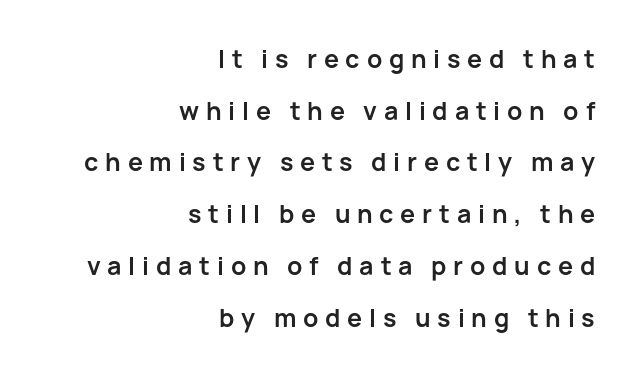
Q: Is the text bold? A: Yes.
Q: Is the text italic (slanted)? A: No, it is upright.
Q: Is the text underlined? A: No.
Q: How is the paragraph aligned? A: Right-aligned.
Q: Is the spacing between letters normal or unusually wide? A: Unusually wide.
Q: Is the spacing between lines tight, normal or loose? A: Loose.
